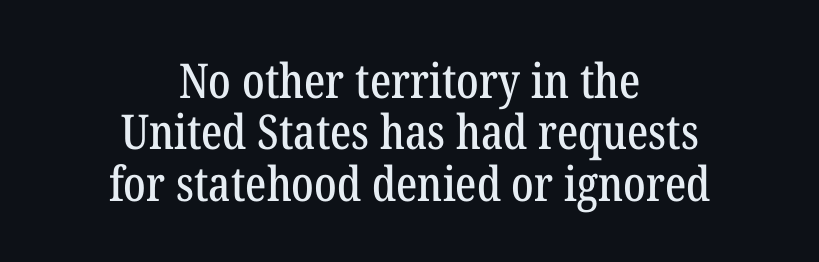
Q: Is the text italic (slanted)? A: No, it is upright.
Q: Is the typeface a serif or a sans-serif typeface? A: Serif.
Q: Is the text underlined? A: No.
Q: How is the paragraph aligned? A: Centered.
Q: Is the spacing between letters normal or unusually wide? A: Normal.
Q: Is the spacing between lines tight, normal or loose? A: Tight.
Q: Width (condensed, normal, or wide)? A: Condensed.
Q: Stroke contrast? A: Low.
Q: x-height? A: Medium.
Q: Monospaced? A: No.
